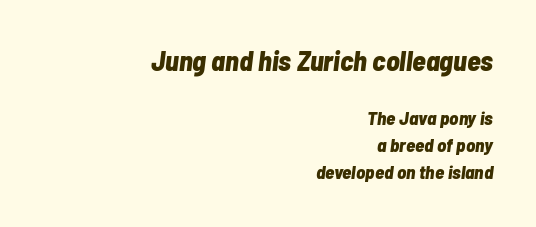
{"italic": "yes", "lean": "right", "slant_degrees": 7, "bold": "yes", "weight": "bold", "width": "condensed", "stroke_contrast": "low", "x_height": "medium", "monospaced": "no", "underline": "no", "align": "right", "line_spacing": "normal", "line_spacing_ratio": 1.44, "letter_spacing": "normal", "letter_spacing_em": 0.0, "larger_block": "first", "size_ratio": 1.47, "glyph_px": 28}
